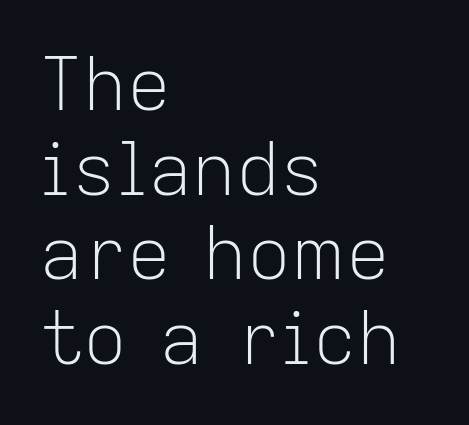
The axis of the letterforms is exactly vertical. Tracking value appears to be zero — textbook default spacing. Glance below the letters and you will spot only blank space. Stems and bowls with no extra thickness — not bold. Reading down the block, your eye returns to a fixed left position each line. These lines are composed in type without serifs.
